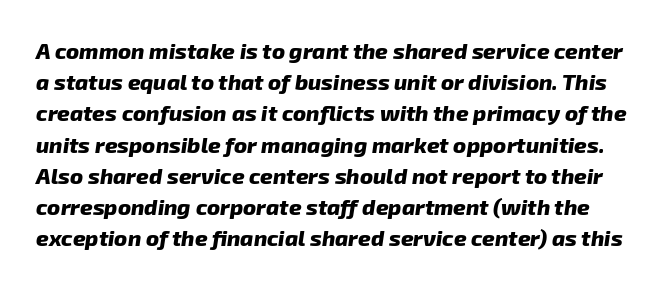
{"bold": "yes", "underline": "no", "line_spacing": "normal", "line_spacing_ratio": 1.42, "letter_spacing": "normal", "letter_spacing_em": 0.0, "glyph_px": 22}
